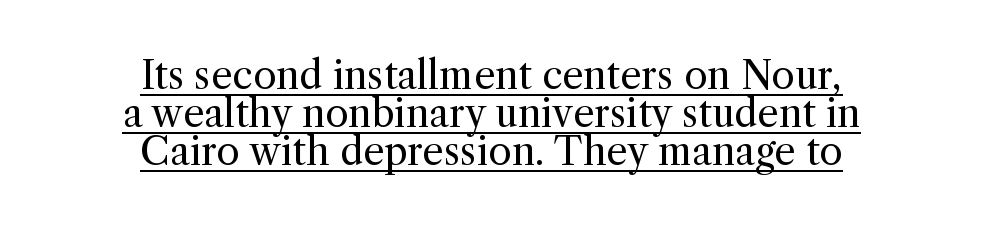
{"serif": "yes", "italic": "no", "bold": "no", "weight": "regular", "width": "normal", "x_height": "medium", "monospaced": "no", "underline": "yes", "align": "center", "line_spacing": "tight", "line_spacing_ratio": 1.0, "letter_spacing": "normal", "letter_spacing_em": 0.0, "glyph_px": 38}
